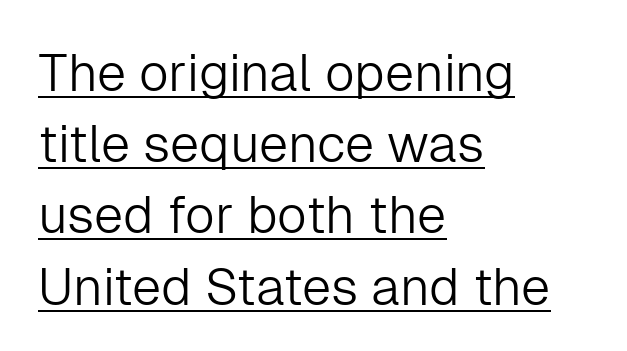
The image shows 52 px light sans-serif type, upright; set left-aligned, normal line spacing (1.37x), normal letter spacing, underlined; low stroke contrast and a medium x-height.
